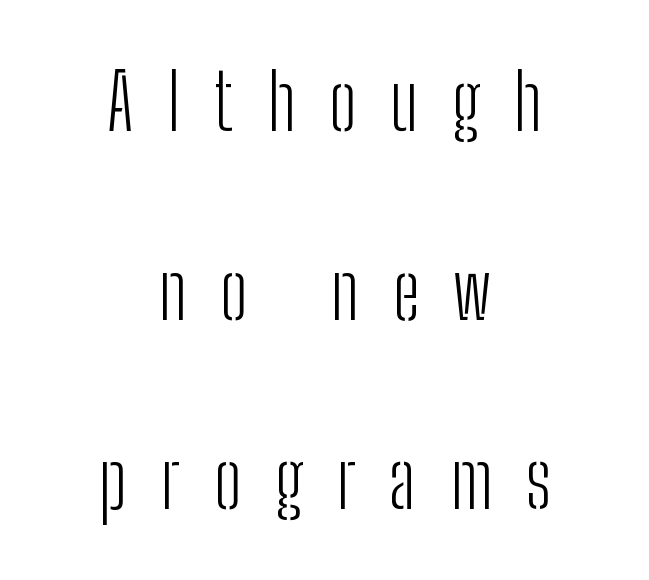
Line spacing here is loose. The gap between lines stays unmarked. Reading down the block, each line starts at a different indent, mirrored at its end. Each letter's strokes conclude bluntly, with no projecting serifs. This is not heavy type; no bold has been used. Every stem runs plumb, perpendicular to the baseline.
